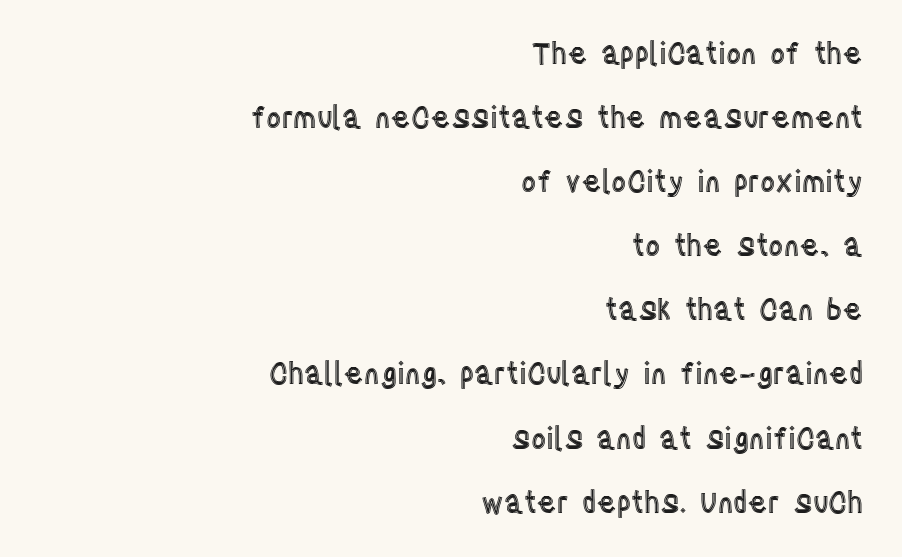
Q: Is the text italic (slanted)? A: No, it is upright.
Q: Is the text underlined? A: No.
Q: How is the paragraph aligned? A: Right-aligned.
Q: Is the spacing between letters normal or unusually wide? A: Normal.
Q: Is the spacing between lines tight, normal or loose? A: Loose.
Q: Width (condensed, normal, or wide)? A: Condensed.
Q: x-height? A: Large.
Q: Monospaced? A: No.
